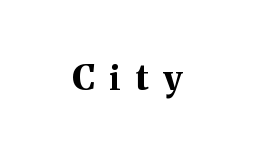
{"serif": "yes", "italic": "no", "bold": "yes", "weight": "bold", "width": "normal", "stroke_contrast": "medium", "x_height": "medium", "monospaced": "no", "underline": "no", "letter_spacing": "wide", "letter_spacing_em": 0.43, "glyph_px": 35}
